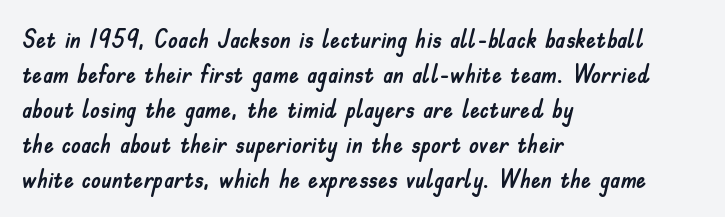
Q: Is the text italic (slanted)? A: Yes.
Q: Is the text underlined? A: No.
Q: How is the paragraph aligned? A: Left-aligned.
Q: Is the spacing between letters normal or unusually wide? A: Normal.
Q: Is the spacing between lines tight, normal or loose? A: Normal.
